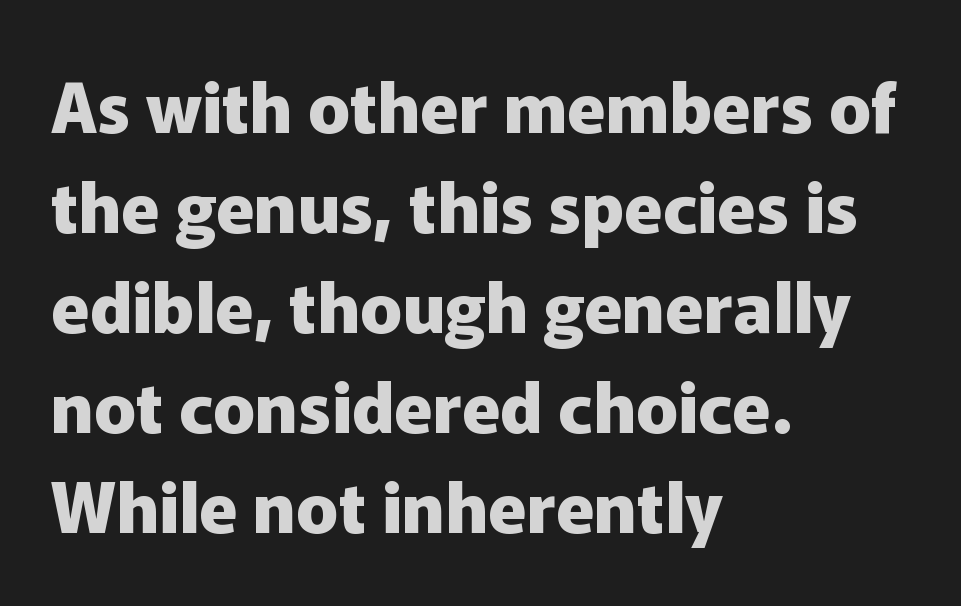
Q: Is the text bold? A: Yes.
Q: Is the text italic (slanted)? A: No, it is upright.
Q: Is the typeface a serif or a sans-serif typeface? A: Sans-serif.
Q: Is the text underlined? A: No.
Q: How is the paragraph aligned? A: Left-aligned.
Q: Is the spacing between letters normal or unusually wide? A: Normal.
Q: Is the spacing between lines tight, normal or loose? A: Normal.
Q: Width (condensed, normal, or wide)? A: Normal.
Q: Stroke contrast? A: Low.
Q: x-height? A: Medium.
Q: Monospaced? A: No.
